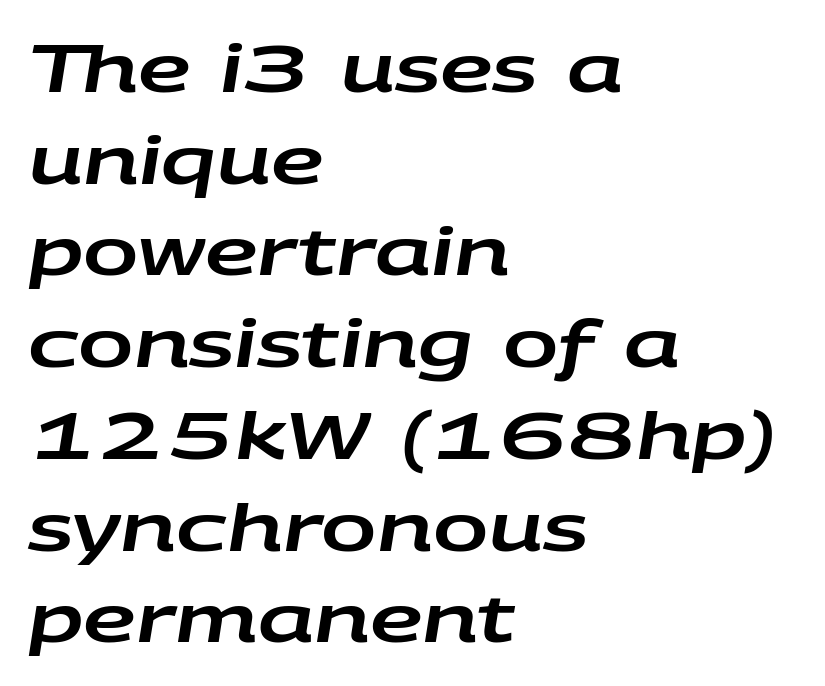
Words float on clear page, feet unadorned. Each new line begins a customary step beneath the previous one. Horizontally, the lines are justified to the leading edge only. Characters follow at the spacing the type designer built in. The letters advance in unequal steps, a hallmark of proportional type.
